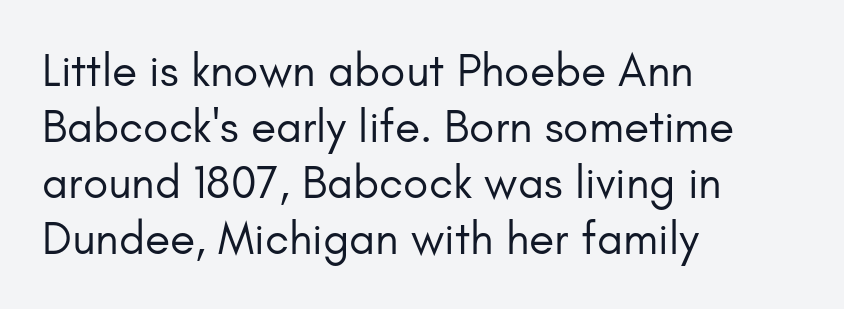
The image shows 46 px regular-weight sans-serif type, upright; set left-aligned, line spacing 1.22x, normal letter spacing, not underlined; low stroke contrast and a small x-height.
